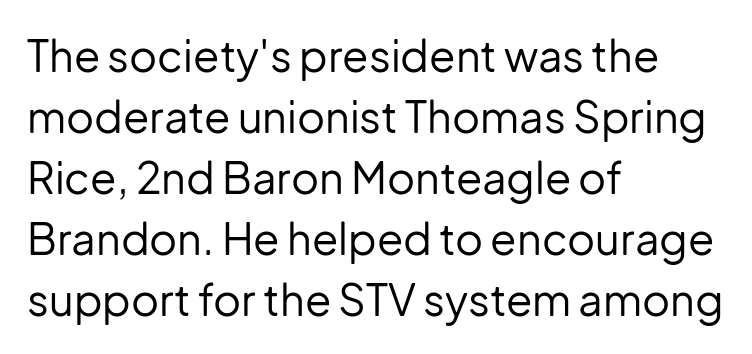
Q: Is the text bold? A: No.
Q: Is the text italic (slanted)? A: No, it is upright.
Q: Is the typeface a serif or a sans-serif typeface? A: Sans-serif.
Q: Is the text underlined? A: No.
Q: How is the paragraph aligned? A: Left-aligned.
Q: Is the spacing between letters normal or unusually wide? A: Normal.
Q: Is the spacing between lines tight, normal or loose? A: Normal.
Q: Width (condensed, normal, or wide)? A: Normal.
Q: Stroke contrast? A: Low.
Q: x-height? A: Medium.
Q: Monospaced? A: No.
